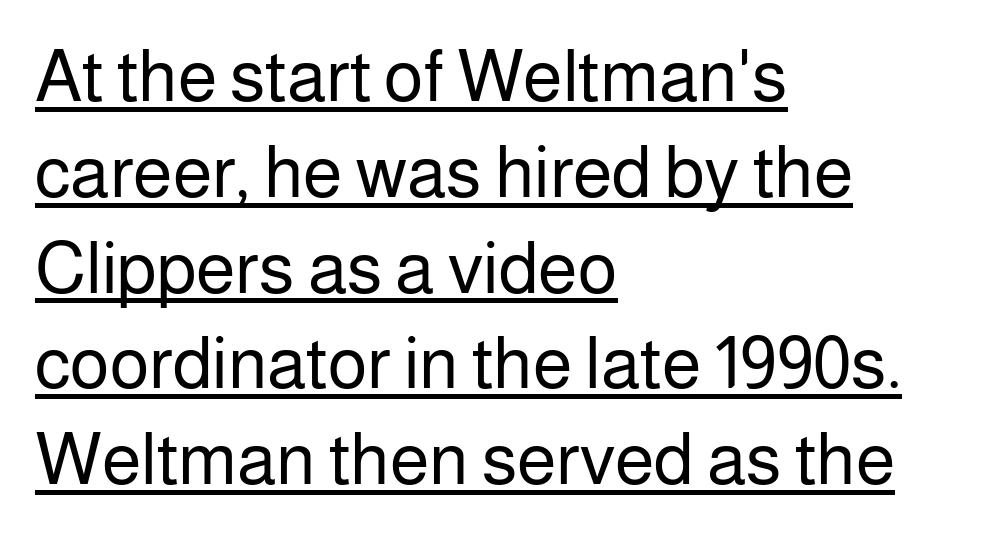
{"serif": "no", "italic": "no", "bold": "no", "weight": "regular", "width": "normal", "stroke_contrast": "low", "x_height": "medium", "monospaced": "no", "underline": "yes", "align": "left", "line_spacing": "normal", "line_spacing_ratio": 1.33, "letter_spacing": "normal", "letter_spacing_em": 0.0, "glyph_px": 72}
